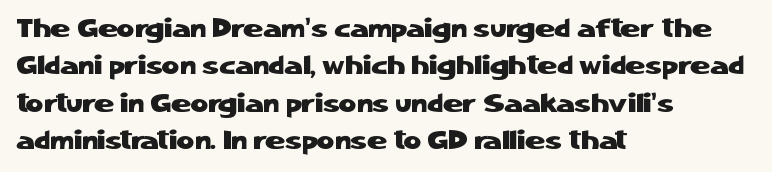
The image shows 27 px text type, upright; set left-aligned, normal line spacing (1.38x), normal letter spacing, not underlined.
